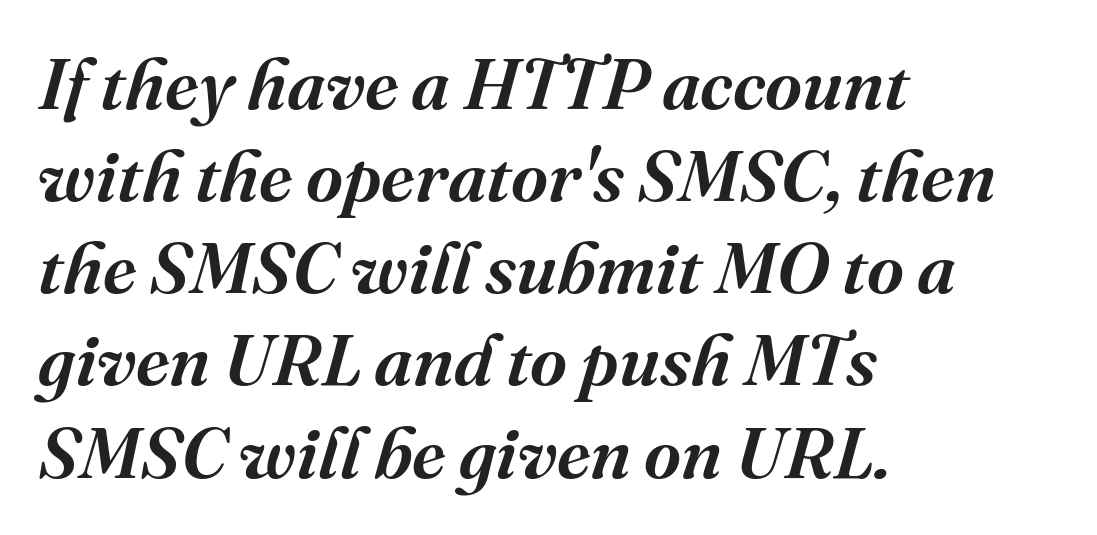
The image shows 72 px semibold serif type, italic (leaning right); set left-aligned, normal line spacing (1.28x), normal letter spacing, not underlined; medium stroke contrast and a medium x-height.
